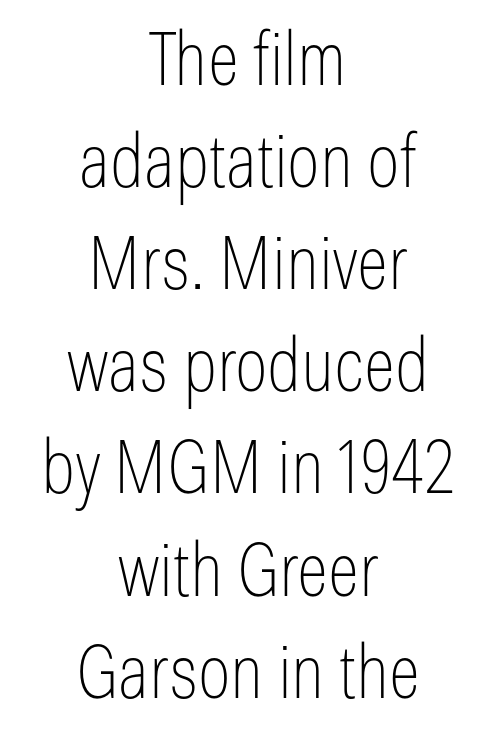
{"serif": "no", "italic": "no", "bold": "no", "weight": "thin", "width": "condensed", "stroke_contrast": "low", "x_height": "medium", "monospaced": "no", "underline": "no", "align": "center", "line_spacing": "normal", "line_spacing_ratio": 1.38, "letter_spacing": "normal", "letter_spacing_em": 0.0, "glyph_px": 74}
